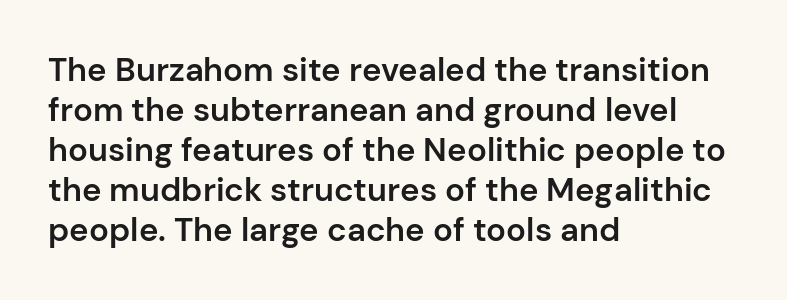
{"serif": "no", "italic": "no", "bold": "semi", "weight": "semibold", "width": "normal", "stroke_contrast": "low", "x_height": "medium", "monospaced": "no", "underline": "no", "align": "left", "line_spacing_ratio": 1.21, "letter_spacing": "normal", "letter_spacing_em": 0.0, "glyph_px": 33}
